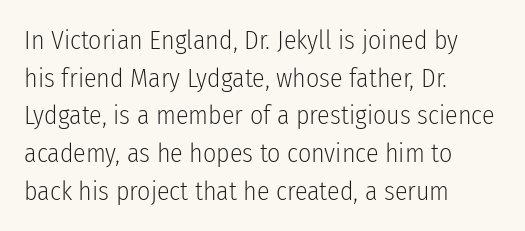
{"italic": "no", "bold": "no", "underline": "no", "align": "left", "line_spacing": "normal", "line_spacing_ratio": 1.45, "letter_spacing": "normal", "letter_spacing_em": 0.0, "glyph_px": 26}
